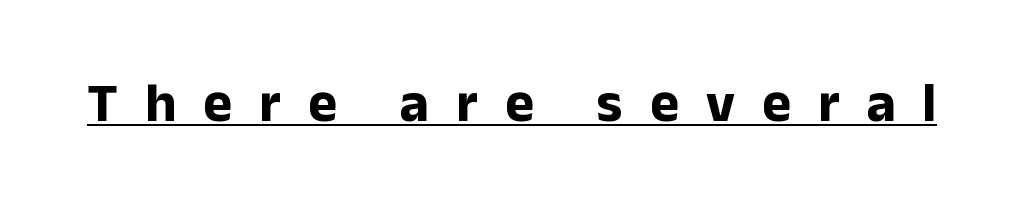
The image shows 55 px bold sans-serif type, upright; set unusually wide letter spacing (+0.49 em), underlined; low stroke contrast and a medium x-height.
